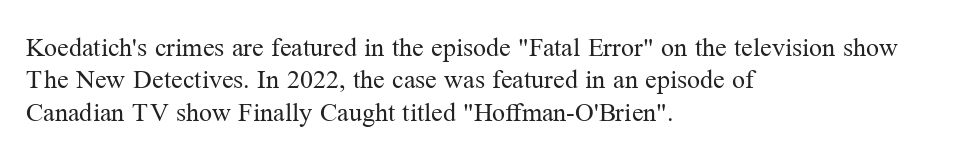
Q: Is the text bold? A: No.
Q: Is the text italic (slanted)? A: No, it is upright.
Q: Is the text underlined? A: No.
Q: How is the paragraph aligned? A: Left-aligned.
Q: Is the spacing between letters normal or unusually wide? A: Normal.
Q: Is the spacing between lines tight, normal or loose? A: Normal.
